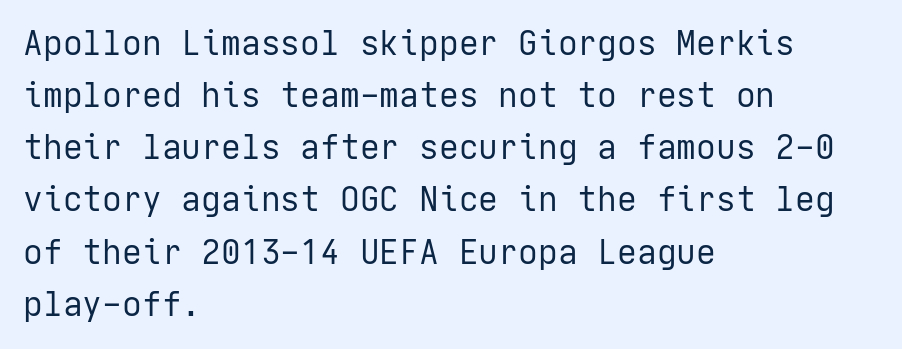
Q: Is the text bold? A: No.
Q: Is the text italic (slanted)? A: No, it is upright.
Q: Is the typeface a serif or a sans-serif typeface? A: Sans-serif.
Q: Is the text underlined? A: No.
Q: How is the paragraph aligned? A: Left-aligned.
Q: Is the spacing between letters normal or unusually wide? A: Normal.
Q: Is the spacing between lines tight, normal or loose? A: Normal.
Q: Width (condensed, normal, or wide)? A: Normal.
Q: Stroke contrast? A: Low.
Q: x-height? A: Medium.
